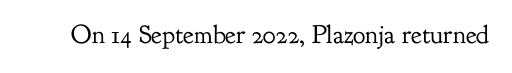
{"italic": "no", "bold": "no", "underline": "no", "letter_spacing": "normal", "letter_spacing_em": 0.0, "glyph_px": 26}
